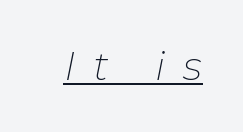
Between one letter and the next there's a generous, obvious gap. This sample has the flowing, uneven cadence of proportional lettering. No letter is thick-stroked: the sample isn't bold. A baseline rule has been typeset under these characters.
